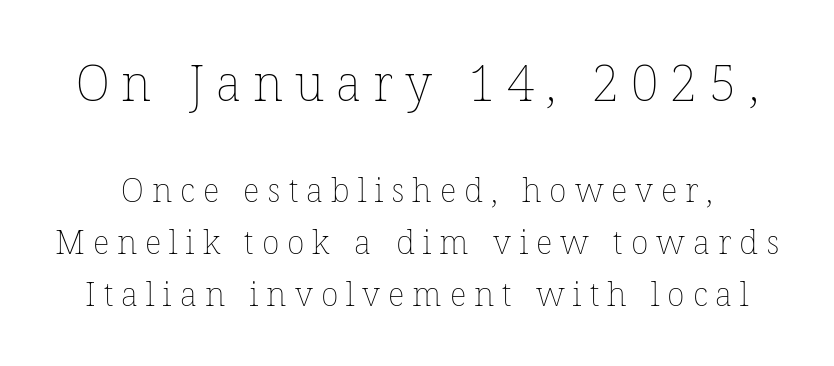
Q: Is the text bold? A: No.
Q: Is the text italic (slanted)? A: No, it is upright.
Q: Is the text underlined? A: No.
Q: Is the spacing between letters normal or unusually wide? A: Unusually wide.
Q: Is the spacing between lines tight, normal or loose? A: Normal.
Q: Which block of text is set in a larger size, the first (top) or the second (bottom)? A: The first (top) one.
Q: Width (condensed, normal, or wide)? A: Normal.
Q: Stroke contrast? A: Low.
Q: x-height? A: Medium.
Q: Monospaced? A: No.
